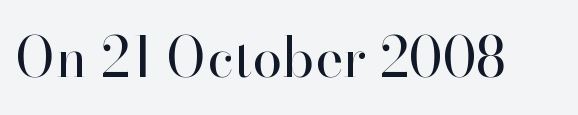
{"serif": "yes", "italic": "no", "bold": "no", "weight": "regular", "width": "normal", "stroke_contrast": "high", "x_height": "small", "monospaced": "no", "underline": "no", "letter_spacing": "normal", "letter_spacing_em": 0.0, "glyph_px": 54}
